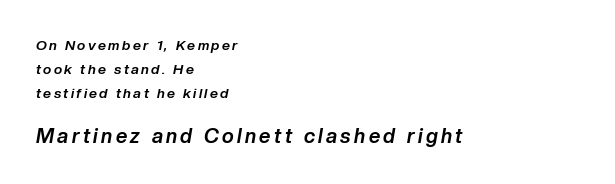
Typesetter's note: full bold, strokes at maximum text heaviness. Check under the words: just untouched page. When letters slant like this, we call the style italic. Line starts are locked; line ends wander.
